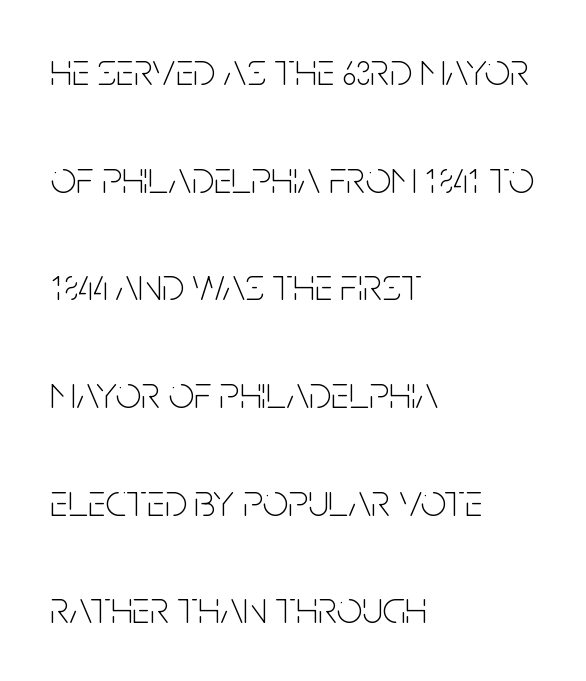
The image shows 46 px thin, condensed sans-serif type, upright; set left-aligned, loose line spacing (2.34x), normal letter spacing, not underlined; low stroke contrast and a large x-height.
